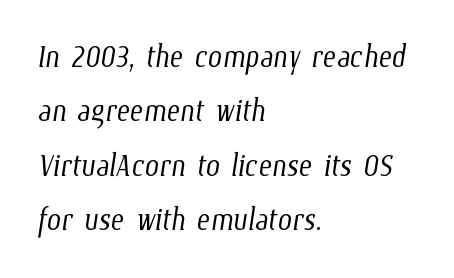
{"bold": "no", "weight": "light", "width": "condensed", "stroke_contrast": "low", "x_height": "medium", "monospaced": "no", "underline": "no", "align": "left", "line_spacing": "normal", "line_spacing_ratio": 1.36, "letter_spacing": "normal", "letter_spacing_em": 0.0, "glyph_px": 40}
